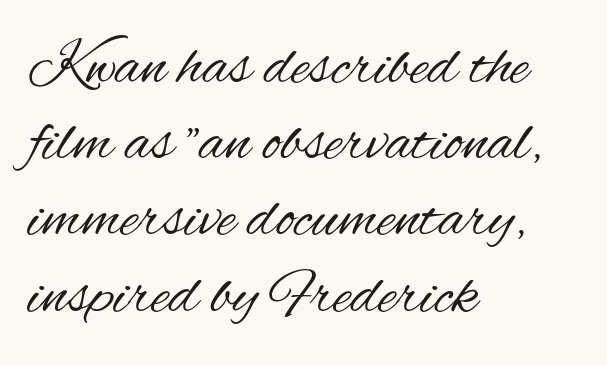
Q: Is the text bold? A: No.
Q: Is the text italic (slanted)? A: Yes.
Q: Is the typeface a serif or a sans-serif typeface? A: Sans-serif.
Q: Is the text underlined? A: No.
Q: How is the paragraph aligned? A: Left-aligned.
Q: Is the spacing between letters normal or unusually wide? A: Normal.
Q: Width (condensed, normal, or wide)? A: Condensed.
Q: Stroke contrast? A: Medium.
Q: x-height? A: Small.
Q: Monospaced? A: No.
